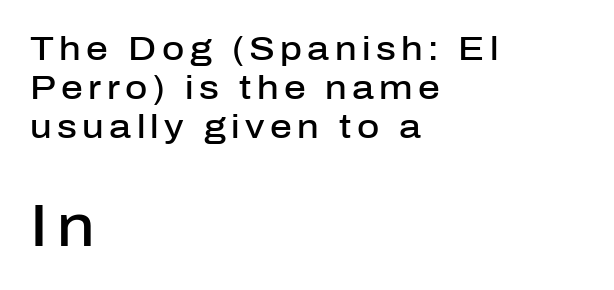
The image shows 59 px semibold sans-serif type, upright; set left-aligned, tight line spacing (1.15x), not underlined; the second (bottom) block is 1.74x larger; low stroke contrast and a medium x-height.
